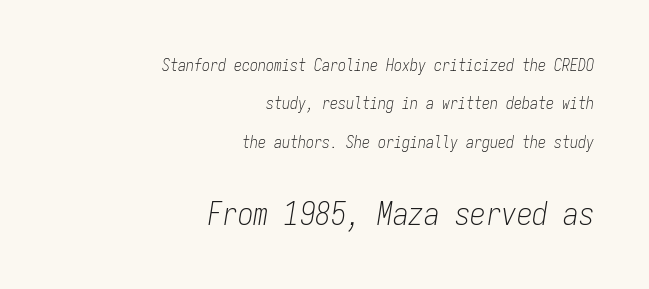
The image shows 31 px light, condensed type, italic (leaning right), monospaced; set right-aligned, loose line spacing (2.4x), normal letter spacing, not underlined; the second (bottom) block is 1.94x larger; low stroke contrast and a medium x-height.
